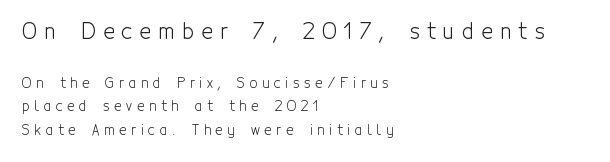
Q: Is the text bold? A: No.
Q: Is the text italic (slanted)? A: No, it is upright.
Q: Is the text underlined? A: No.
Q: How is the paragraph aligned? A: Left-aligned.
Q: Is the spacing between letters normal or unusually wide? A: Unusually wide.
Q: Is the spacing between lines tight, normal or loose? A: Normal.
Q: Which block of text is set in a larger size, the first (top) or the second (bottom)? A: The first (top) one.
